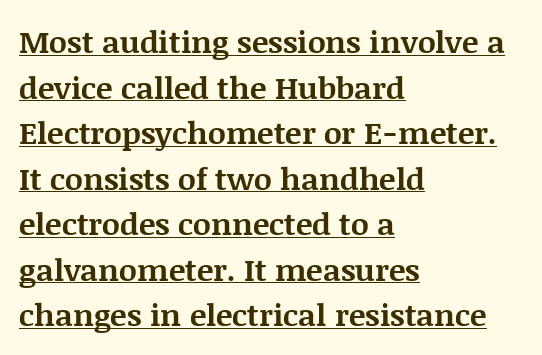
{"serif": "yes", "italic": "no", "bold": "yes", "weight": "bold", "width": "normal", "stroke_contrast": "medium", "x_height": "large", "monospaced": "no", "underline": "yes", "align": "left", "line_spacing": "normal", "line_spacing_ratio": 1.47, "letter_spacing": "normal", "letter_spacing_em": 0.0, "glyph_px": 31}
